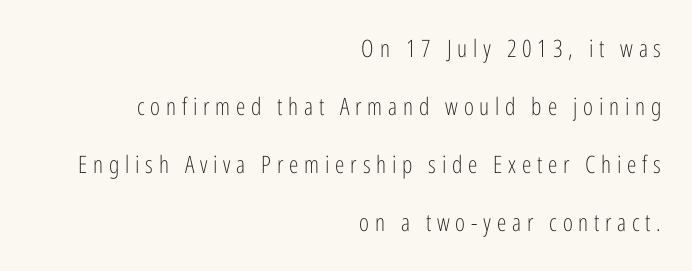
Q: Is the text bold? A: No.
Q: Is the text italic (slanted)? A: No, it is upright.
Q: Is the text underlined? A: No.
Q: How is the paragraph aligned? A: Right-aligned.
Q: Is the spacing between letters normal or unusually wide? A: Unusually wide.
Q: Is the spacing between lines tight, normal or loose? A: Loose.
